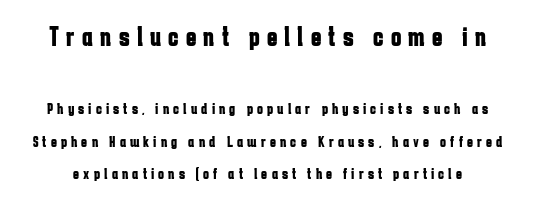
Does the leading feel generous? Absolutely, it's lavish. This rendering employs a face without finishing strokes, i.e., a sans-serif. In terms of letterspacing, this is a distinctly airy, spread setting. Is this a fixed-width face? No — the glyphs have proportional, varying widths.
